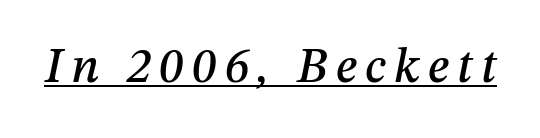
The face used here appears with an underline applied. The font's italic variant was chosen for this text. Here the designer chose a conventional face with non-uniform glyph widths.
